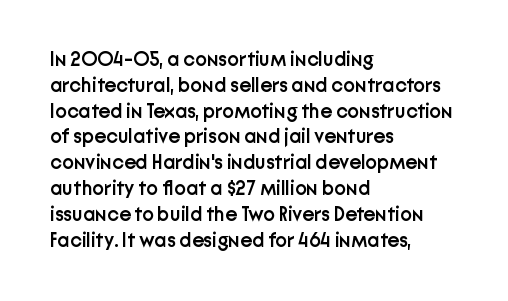
This is the in-between weight designers call semibold or demi. The passage is arranged the way most books set body copy — flush left. No word sits above an underline. Normally led — the rows are evenly, conventionally spaced. Observe the ordinary spacing: letters are neighbours, not strangers. The type sits square on the baseline with zero lean.
